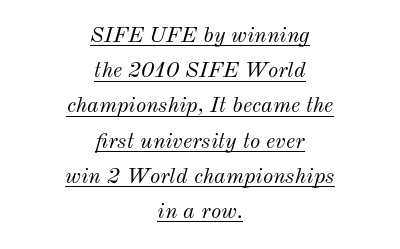
{"italic": "yes", "lean": "right", "slant_degrees": 12, "bold": "no", "underline": "yes", "align": "center", "line_spacing": "normal", "line_spacing_ratio": 1.6, "letter_spacing": "normal", "letter_spacing_em": 0.0, "glyph_px": 22}
